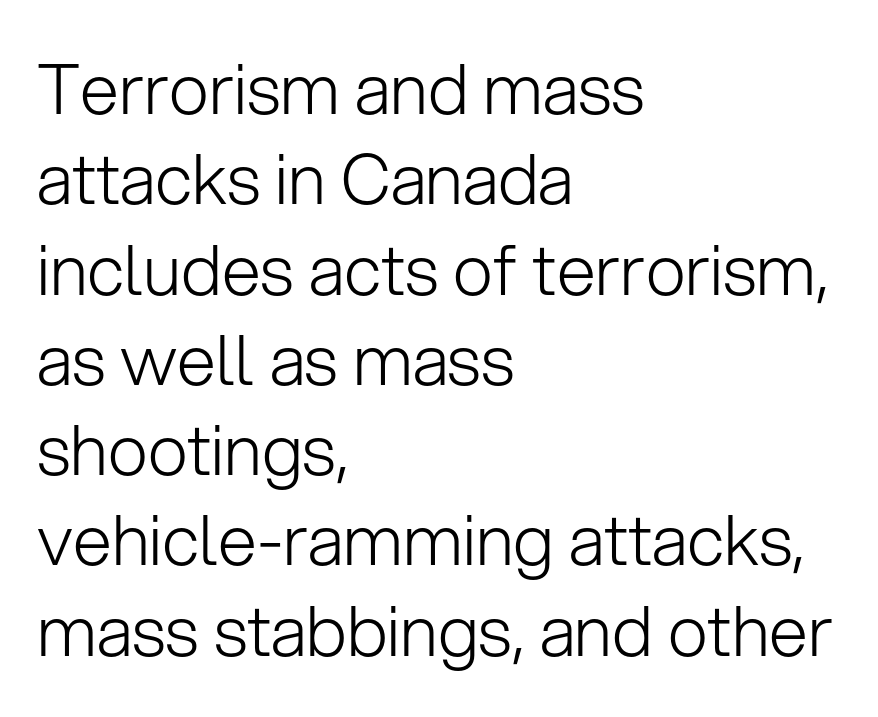
The image shows 70 px light sans-serif type, upright; set left-aligned, normal line spacing (1.29x), normal letter spacing, not underlined; low stroke contrast and a medium x-height.
